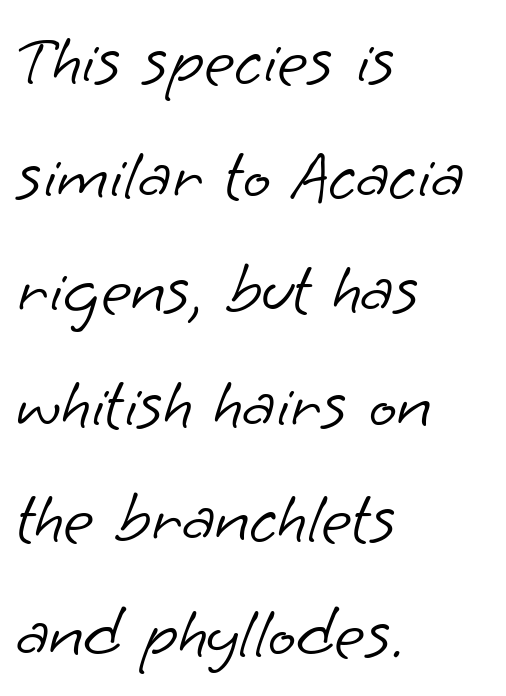
The font is comparable to plain body text, perhaps lighter. Is this a fixed-width face? No — the glyphs have proportional, varying widths. Each line starts at the same left margin while the right side varies. Line spacing here is normal. Characters follow at the spacing the type designer built in.
